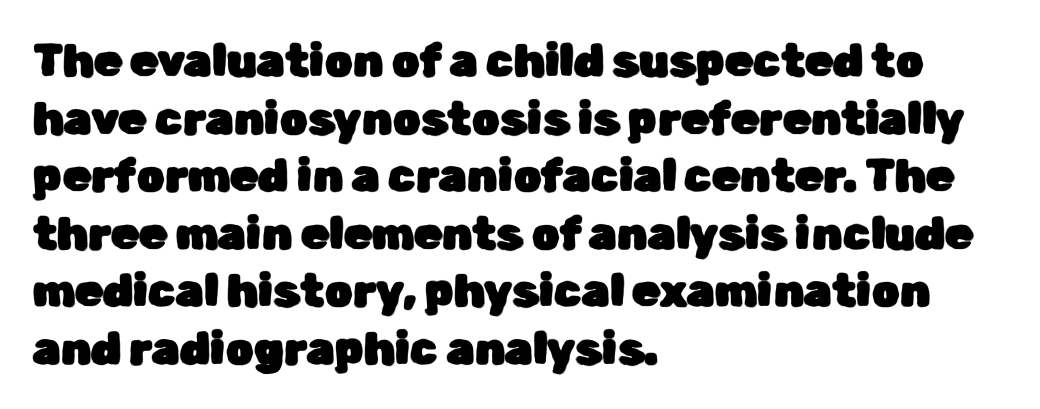
Q: Is the text italic (slanted)? A: No, it is upright.
Q: Is the typeface a serif or a sans-serif typeface? A: Sans-serif.
Q: Is the text underlined? A: No.
Q: How is the paragraph aligned? A: Left-aligned.
Q: Is the spacing between letters normal or unusually wide? A: Normal.
Q: Is the spacing between lines tight, normal or loose? A: Normal.
Q: Width (condensed, normal, or wide)? A: Normal.
Q: Stroke contrast? A: Low.
Q: x-height? A: Medium.
Q: Monospaced? A: No.
